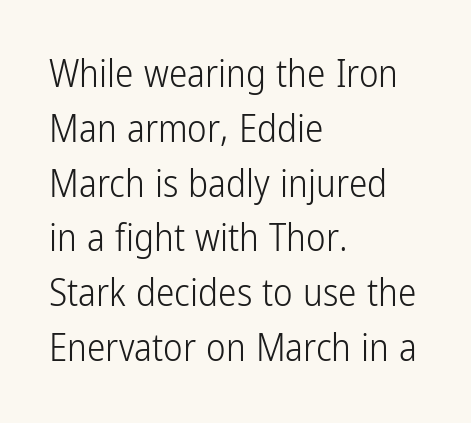
{"serif": "no", "italic": "no", "bold": "no", "weight": "light", "width": "condensed", "stroke_contrast": "low", "x_height": "medium", "monospaced": "no", "underline": "no", "align": "left", "line_spacing": "normal", "line_spacing_ratio": 1.48, "letter_spacing": "normal", "letter_spacing_em": 0.0, "glyph_px": 37}
